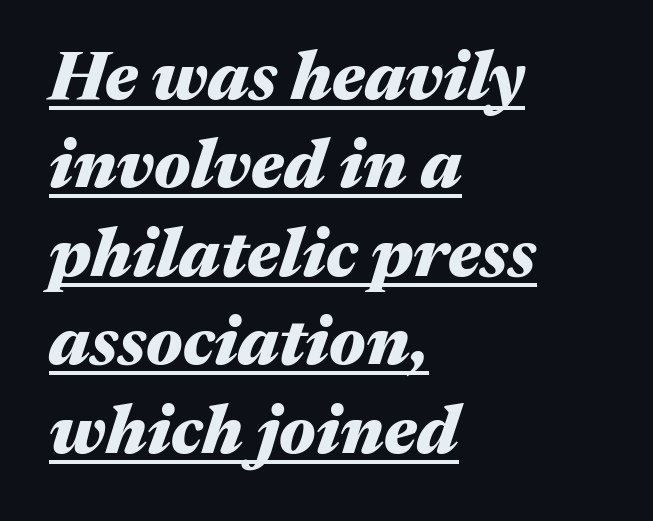
The rendering uses natural spacing where letterforms have individual widths. There is no visible air inserted between adjacent glyphs. Its strokes are broad and dark, the hallmark of bold type. The axis of the letterforms is tilted away from vertical.
